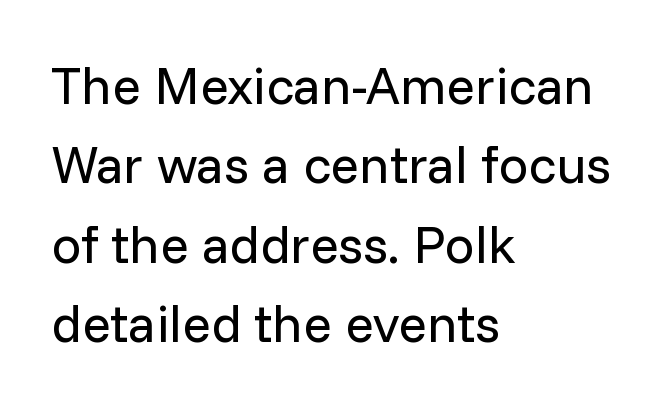
{"serif": "no", "italic": "no", "bold": "no", "weight": "regular", "width": "normal", "stroke_contrast": "low", "x_height": "medium", "monospaced": "no", "underline": "no", "align": "left", "line_spacing": "normal", "line_spacing_ratio": 1.5, "letter_spacing": "normal", "letter_spacing_em": 0.0, "glyph_px": 53}
